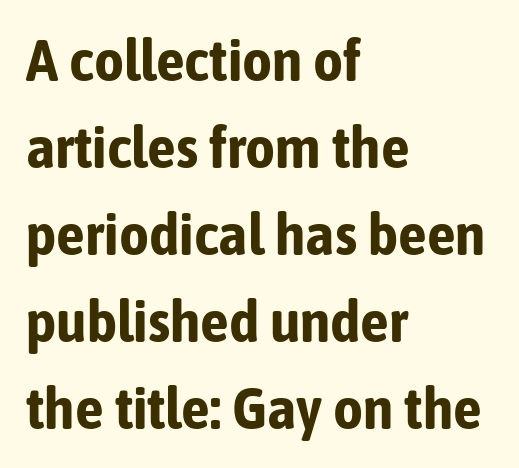
The image shows 58 px bold, condensed sans-serif type, upright; set left-aligned, normal line spacing (1.5x), normal letter spacing, not underlined; low stroke contrast and a medium x-height.
